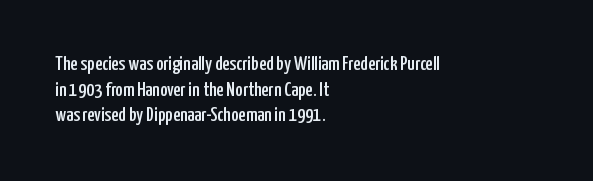
The image shows 20 px text type, upright; set left-aligned, normal line spacing (1.28x), normal letter spacing, not underlined.
